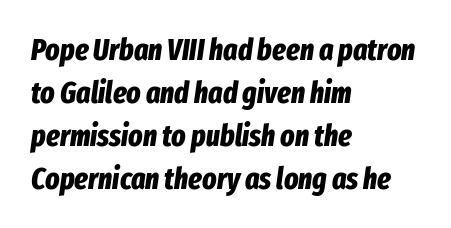
{"italic": "yes", "lean": "right", "slant_degrees": 8, "bold": "yes", "weight": "bold", "width": "condensed", "stroke_contrast": "low", "x_height": "medium", "monospaced": "no", "underline": "no", "align": "left", "line_spacing": "normal", "line_spacing_ratio": 1.43, "letter_spacing": "normal", "letter_spacing_em": 0.0, "glyph_px": 30}
